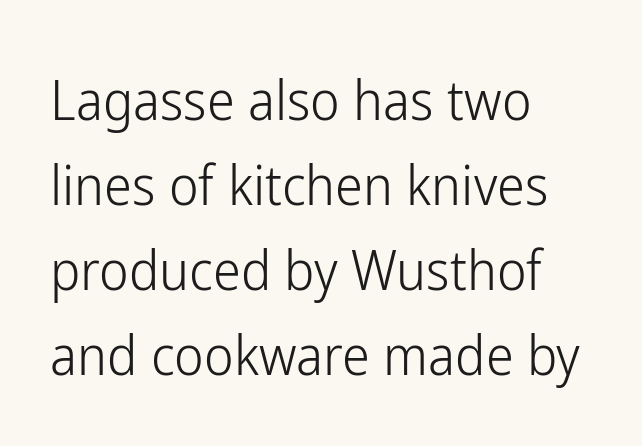
The image shows 56 px light, condensed sans-serif type, upright; set left-aligned, normal line spacing (1.52x), normal letter spacing, not underlined; low stroke contrast and a medium x-height.
